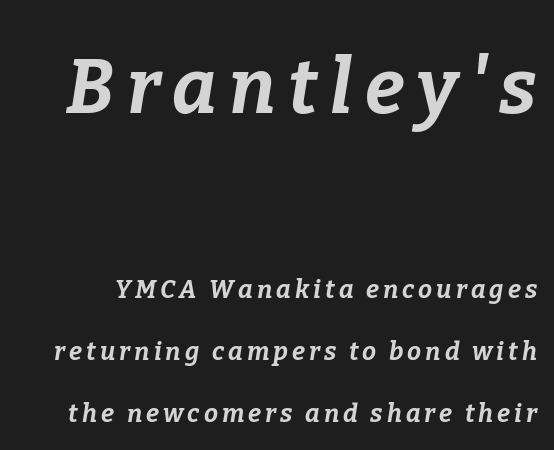
Q: Is the text bold? A: Yes.
Q: Is the text italic (slanted)? A: Yes, it leans right by about 9 degrees.
Q: Is the text underlined? A: No.
Q: Is the spacing between lines tight, normal or loose? A: Loose.
Q: Which block of text is set in a larger size, the first (top) or the second (bottom)? A: The first (top) one.
Q: Width (condensed, normal, or wide)? A: Normal.
Q: Stroke contrast? A: Low.
Q: x-height? A: Medium.
Q: Monospaced? A: No.
